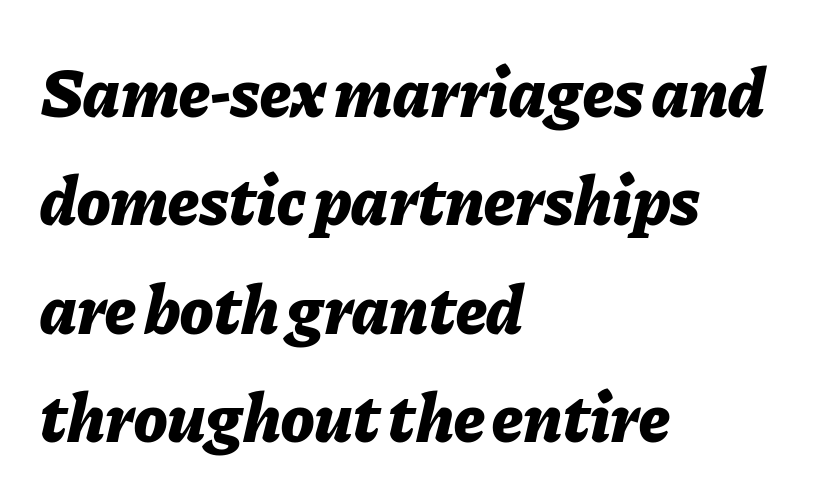
The lines in this sample share a left origin and differ only in where they stop. Spacing verdict: proportional, widths tailored to each character. Underline: absent. Stroke thickness is high; the sample reads as a true bold. In terms of posture, this sample is oblique.
